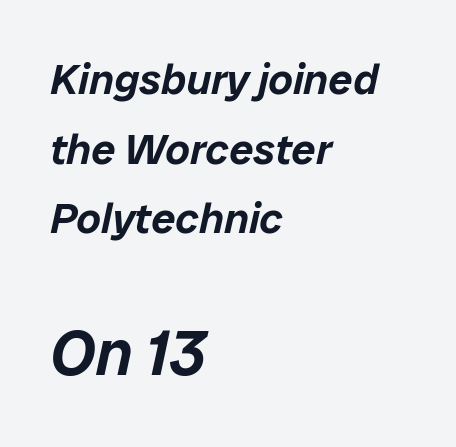
{"italic": "yes", "lean": "right", "slant_degrees": 12, "width": "normal", "stroke_contrast": "low", "x_height": "medium", "monospaced": "no", "underline": "no", "align": "left", "line_spacing": "normal", "line_spacing_ratio": 1.62, "letter_spacing": "normal", "letter_spacing_em": 0.0, "larger_block": "second", "size_ratio": 1.49, "glyph_px": 64}
